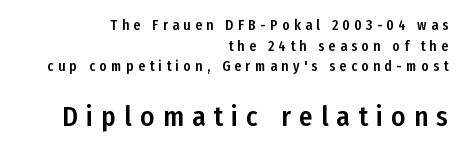
The image shows 27 px text type, upright; set right-aligned, normal line spacing (1.48x), unusually wide letter spacing (+0.31 em), not underlined; the second (bottom) block is 1.93x larger.
